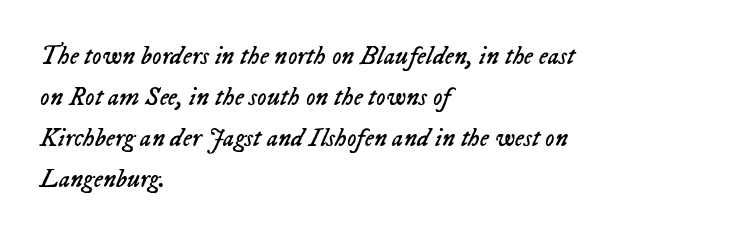
{"italic": "yes", "lean": "right", "slant_degrees": 23, "bold": "no", "underline": "no", "align": "left", "line_spacing": "normal", "line_spacing_ratio": 1.58, "letter_spacing": "normal", "letter_spacing_em": 0.0, "glyph_px": 26}
